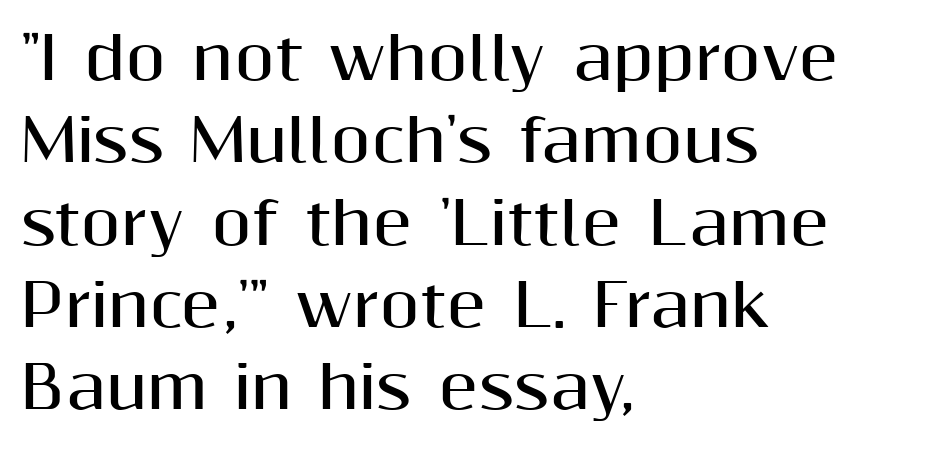
Q: Is the text bold? A: Yes.
Q: Is the text italic (slanted)? A: No, it is upright.
Q: Is the typeface a serif or a sans-serif typeface? A: Sans-serif.
Q: Is the text underlined? A: No.
Q: How is the paragraph aligned? A: Left-aligned.
Q: Is the spacing between letters normal or unusually wide? A: Normal.
Q: Is the spacing between lines tight, normal or loose? A: Normal.
Q: Width (condensed, normal, or wide)? A: Normal.
Q: Stroke contrast? A: Medium.
Q: x-height? A: Medium.
Q: Monospaced? A: No.
